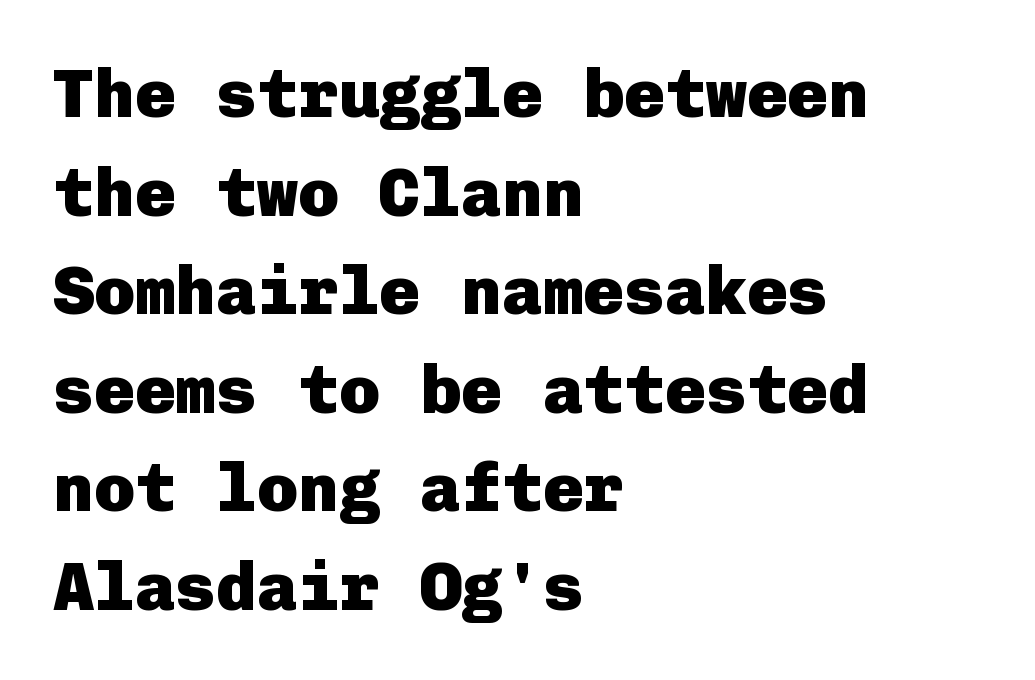
Q: Is the text bold? A: Yes.
Q: Is the text italic (slanted)? A: No, it is upright.
Q: Is the typeface a serif or a sans-serif typeface? A: Sans-serif.
Q: Is the text underlined? A: No.
Q: How is the paragraph aligned? A: Left-aligned.
Q: Is the spacing between letters normal or unusually wide? A: Normal.
Q: Is the spacing between lines tight, normal or loose? A: Normal.
Q: Width (condensed, normal, or wide)? A: Normal.
Q: Stroke contrast? A: Low.
Q: x-height? A: Medium.
